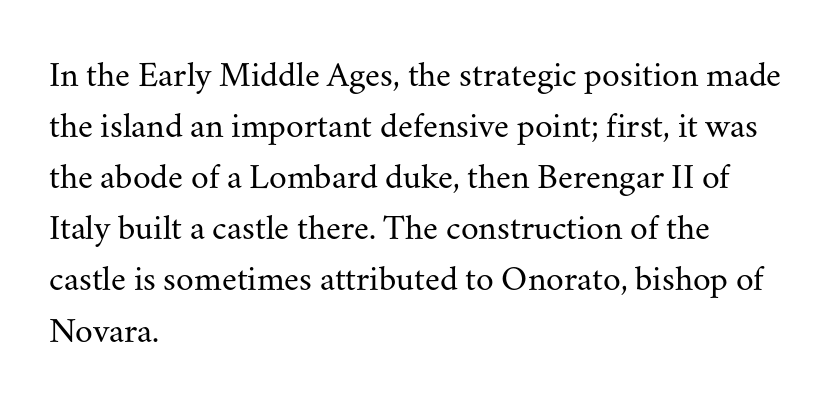
The image shows 36 px regular-weight serif type, upright; set left-aligned, normal line spacing (1.42x), normal letter spacing, not underlined; medium stroke contrast and a small x-height.
